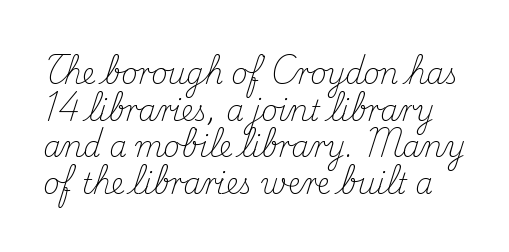
Clear beneath every line of the passage. Quick note: interline space is typical. Small tapered or slab feet sit at the stroke ends, so this counts as serif. A typesetter would call this zero additional tracking. The font sits on the lighter half of the weight spectrum, regular included.
